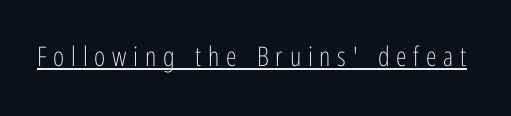
{"italic": "no", "bold": "no", "underline": "yes", "letter_spacing": "wide", "letter_spacing_em": 0.25, "glyph_px": 27}
